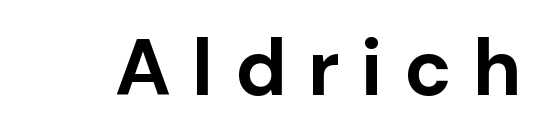
Q: Is the text bold? A: Yes.
Q: Is the text italic (slanted)? A: No, it is upright.
Q: Is the typeface a serif or a sans-serif typeface? A: Sans-serif.
Q: Is the text underlined? A: No.
Q: Is the spacing between letters normal or unusually wide? A: Unusually wide.
Q: Width (condensed, normal, or wide)? A: Normal.
Q: Stroke contrast? A: Low.
Q: x-height? A: Medium.
Q: Monospaced? A: No.
